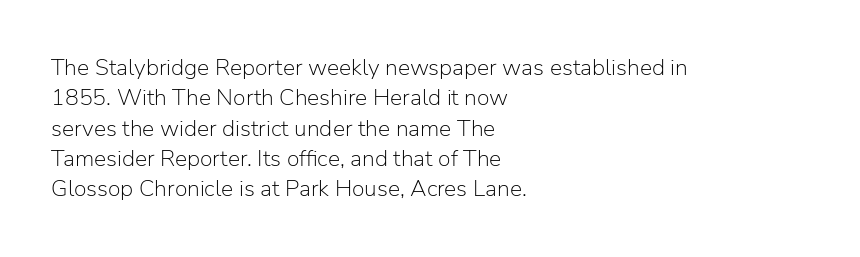
Q: Is the text bold? A: No.
Q: Is the text italic (slanted)? A: No, it is upright.
Q: Is the text underlined? A: No.
Q: How is the paragraph aligned? A: Left-aligned.
Q: Is the spacing between letters normal or unusually wide? A: Normal.
Q: Is the spacing between lines tight, normal or loose? A: Normal.
